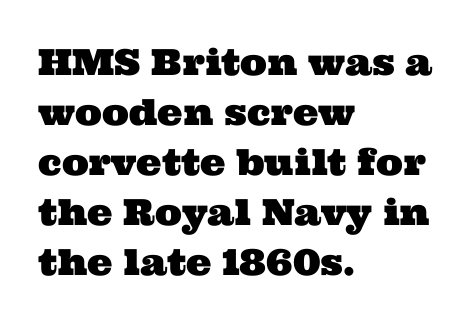
The image shows 36 px wide serif type; set left-aligned, normal line spacing (1.39x), normal letter spacing, not underlined; medium stroke contrast and a medium x-height.
